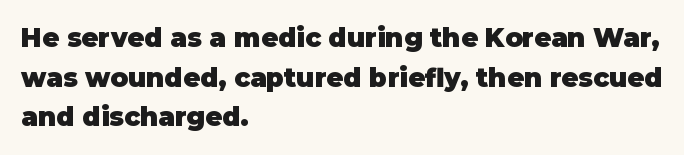
Q: Is the text bold? A: Yes.
Q: Is the text italic (slanted)? A: No, it is upright.
Q: Is the text underlined? A: No.
Q: How is the paragraph aligned? A: Left-aligned.
Q: Is the spacing between letters normal or unusually wide? A: Normal.
Q: Is the spacing between lines tight, normal or loose? A: Normal.
